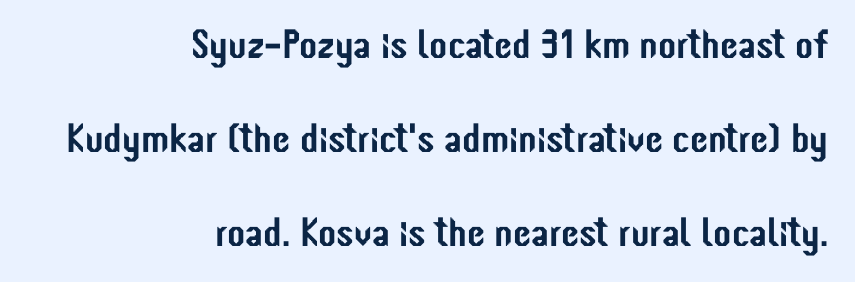
Q: Is the text italic (slanted)? A: No, it is upright.
Q: Is the typeface a serif or a sans-serif typeface? A: Sans-serif.
Q: Is the text underlined? A: No.
Q: How is the paragraph aligned? A: Right-aligned.
Q: Is the spacing between letters normal or unusually wide? A: Normal.
Q: Is the spacing between lines tight, normal or loose? A: Loose.
Q: Width (condensed, normal, or wide)? A: Condensed.
Q: Stroke contrast? A: Low.
Q: x-height? A: Medium.
Q: Monospaced? A: No.
